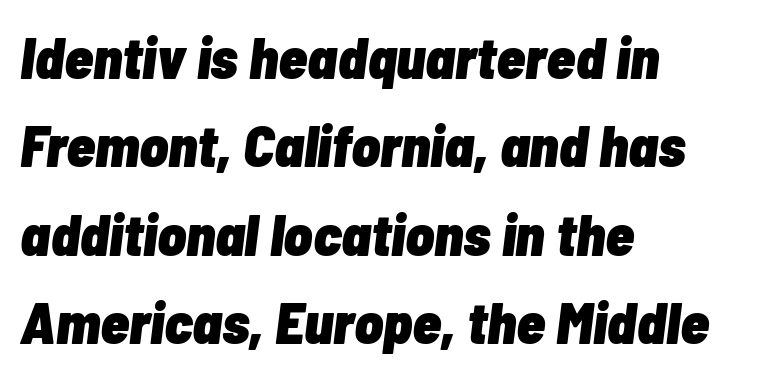
{"italic": "yes", "lean": "right", "slant_degrees": 7, "bold": "yes", "weight": "heavy", "width": "condensed", "stroke_contrast": "low", "x_height": "medium", "monospaced": "no", "underline": "no", "align": "left", "line_spacing": "normal", "line_spacing_ratio": 1.5, "letter_spacing": "normal", "letter_spacing_em": 0.0, "glyph_px": 59}
